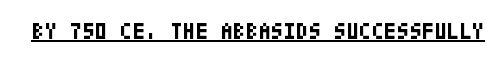
Heavy, bold letterforms. A rule runs beneath these lines of type. The type is set solid horizontally, with unmodified tracking. The lettering stays uniformly vertical, giving the passage a roman look.
